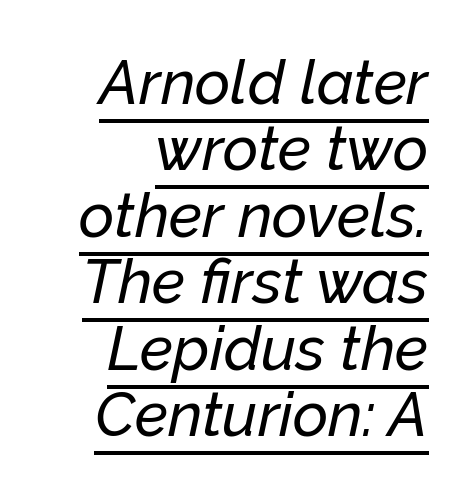
Q: Is the text italic (slanted)? A: Yes, it leans right by about 12 degrees.
Q: Is the text underlined? A: Yes.
Q: How is the paragraph aligned? A: Right-aligned.
Q: Is the spacing between letters normal or unusually wide? A: Normal.
Q: Is the spacing between lines tight, normal or loose? A: Tight.
Q: Width (condensed, normal, or wide)? A: Normal.
Q: Stroke contrast? A: Low.
Q: x-height? A: Medium.
Q: Monospaced? A: No.
